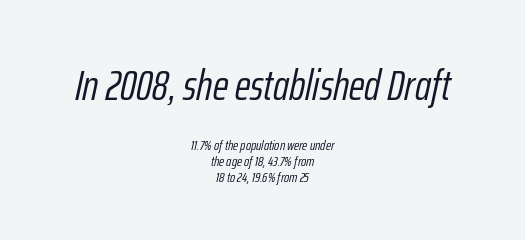
{"italic": "yes", "lean": "right", "slant_degrees": 12, "bold": "no", "weight": "light", "width": "condensed", "stroke_contrast": "low", "x_height": "medium", "monospaced": "no", "underline": "no", "align": "center", "line_spacing": "tight", "line_spacing_ratio": 1.13, "letter_spacing": "normal", "letter_spacing_em": 0.0, "larger_block": "first", "size_ratio": 3.07, "glyph_px": 43}
